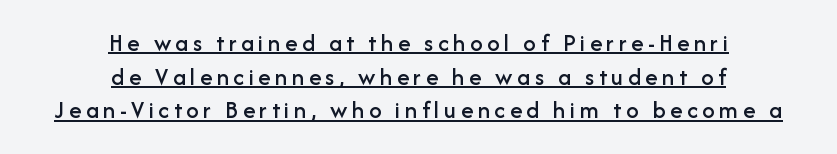
{"italic": "no", "underline": "yes", "align": "center", "line_spacing": "normal", "line_spacing_ratio": 1.35, "glyph_px": 25}
